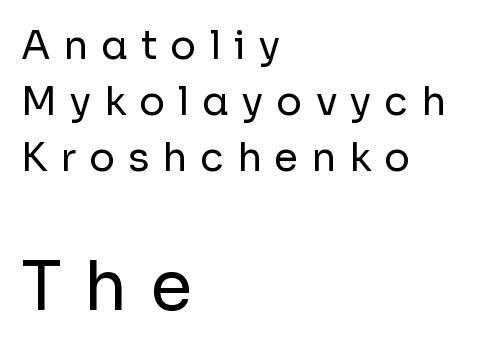
{"serif": "no", "italic": "no", "bold": "no", "weight": "regular", "width": "normal", "stroke_contrast": "low", "x_height": "medium", "monospaced": "no", "underline": "no", "align": "left", "line_spacing": "normal", "line_spacing_ratio": 1.44, "letter_spacing": "wide", "letter_spacing_em": 0.33, "larger_block": "second", "size_ratio": 1.74, "glyph_px": 68}
